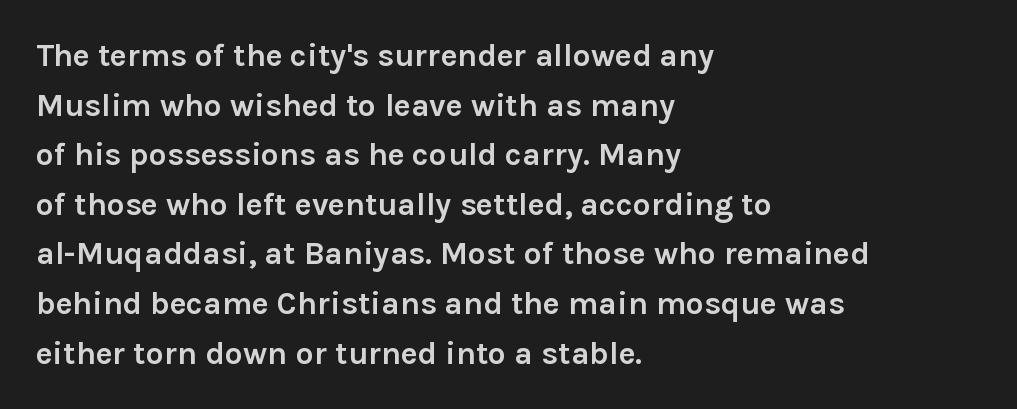
The image shows 32 px semibold sans-serif type, upright; set left-aligned, normal line spacing (1.55x), normal letter spacing, not underlined; a medium x-height.
